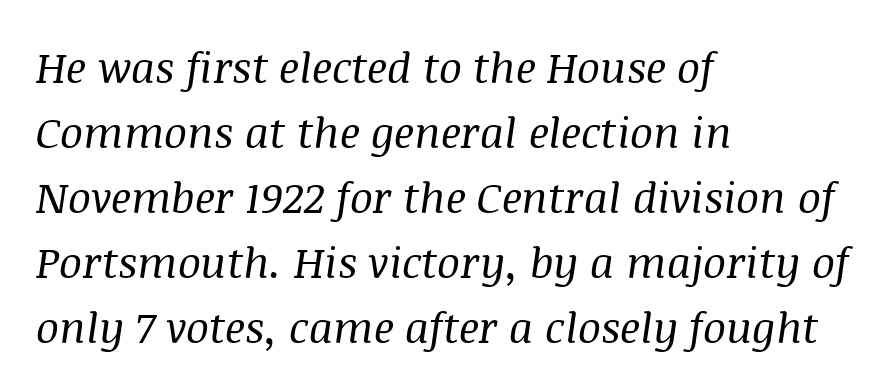
{"serif": "yes", "italic": "yes", "lean": "right", "slant_degrees": 8, "bold": "no", "weight": "regular", "width": "normal", "stroke_contrast": "medium", "x_height": "large", "monospaced": "no", "underline": "no", "align": "left", "line_spacing": "normal", "line_spacing_ratio": 1.51, "letter_spacing": "normal", "letter_spacing_em": 0.0, "glyph_px": 43}
